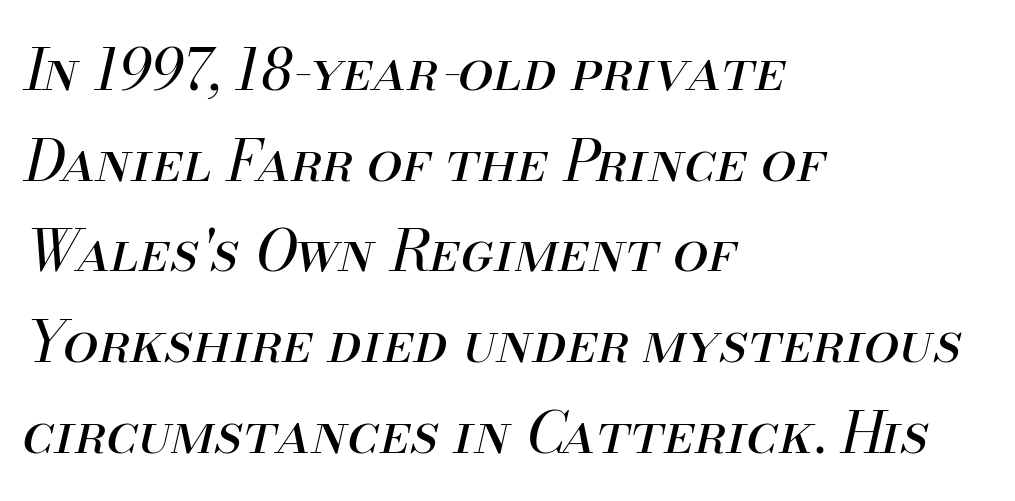
Q: Is the text bold? A: No.
Q: Is the text italic (slanted)? A: Yes, it leans right by about 13 degrees.
Q: Is the text underlined? A: No.
Q: How is the paragraph aligned? A: Left-aligned.
Q: Is the spacing between letters normal or unusually wide? A: Normal.
Q: Is the spacing between lines tight, normal or loose? A: Normal.
Q: Width (condensed, normal, or wide)? A: Normal.
Q: Stroke contrast? A: Medium.
Q: x-height? A: Small.
Q: Monospaced? A: No.
